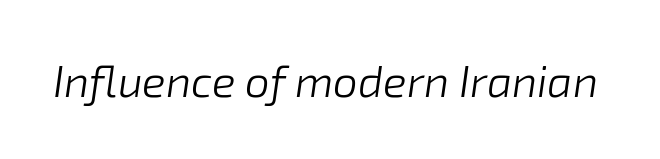
Check the space under the baseline: it is left empty. Is the letter spacing exaggerated? No — it looks like the ordinary default. Emphasis-style slanted type is in use. The cut favours lightness, reaching ordinary text weight at its darkest. Varying glyph widths throughout — classic text-font behaviour.
